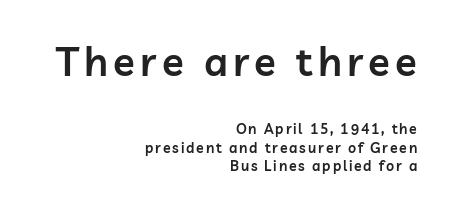
The image shows 40 px semibold sans-serif type, upright; set right-aligned, normal line spacing (1.31x), not underlined; the first (top) block is 2.86x larger; low stroke contrast and a medium x-height.
